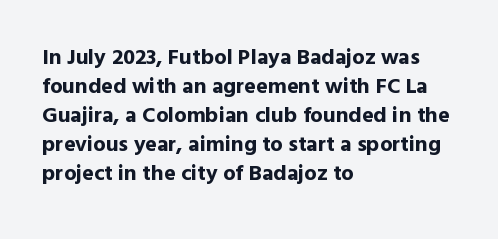
The image shows 22 px bold type, upright; set left-aligned, normal line spacing (1.32x), normal letter spacing, not underlined.
